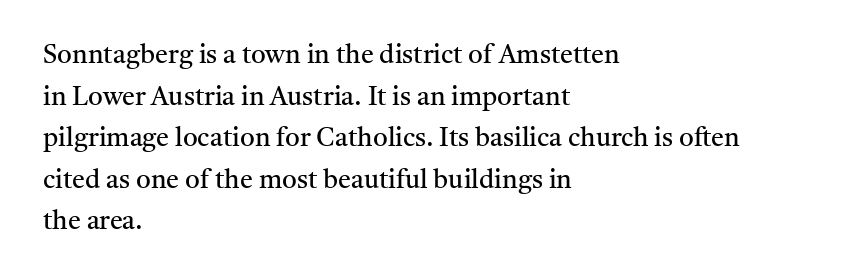
{"italic": "no", "bold": "no", "underline": "no", "align": "left", "line_spacing": "normal", "line_spacing_ratio": 1.6, "letter_spacing": "normal", "letter_spacing_em": 0.0, "glyph_px": 26}
